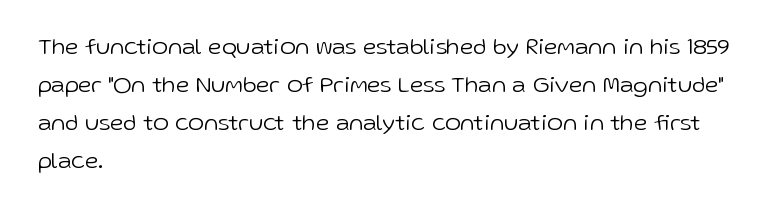
Caption: standard tracking, unaltered. How would I describe the line gaps? Plain and ordinary. Notice how the stems are strictly vertical — no italics here. The typeface has the unassuming heft of standard copy or less. The lines are quadded left.
